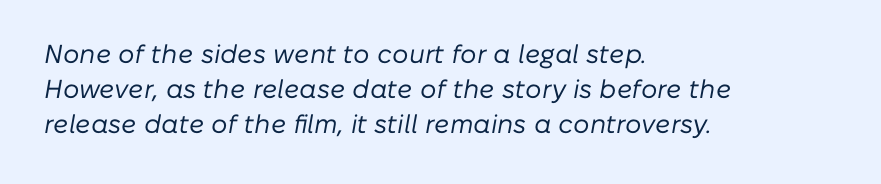
{"italic": "yes", "lean": "right", "slant_degrees": 10, "bold": "no", "underline": "no", "align": "left", "line_spacing": "normal", "line_spacing_ratio": 1.35, "letter_spacing": "normal", "letter_spacing_em": 0.0, "glyph_px": 26}
